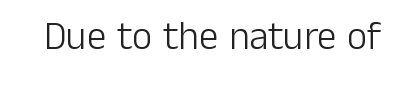
The image shows 39 px light sans-serif type, upright; set normal letter spacing, not underlined; low stroke contrast and a medium x-height.
